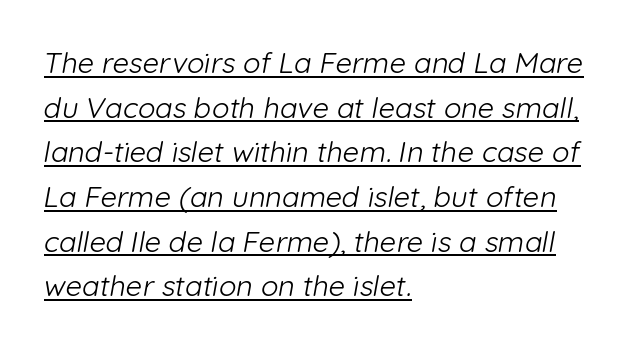
Q: Is the text bold? A: No.
Q: Is the typeface a serif or a sans-serif typeface? A: Sans-serif.
Q: Is the text underlined? A: Yes.
Q: How is the paragraph aligned? A: Left-aligned.
Q: Is the spacing between letters normal or unusually wide? A: Normal.
Q: Is the spacing between lines tight, normal or loose? A: Normal.
Q: Width (condensed, normal, or wide)? A: Normal.
Q: Stroke contrast? A: Low.
Q: x-height? A: Medium.
Q: Monospaced? A: No.
